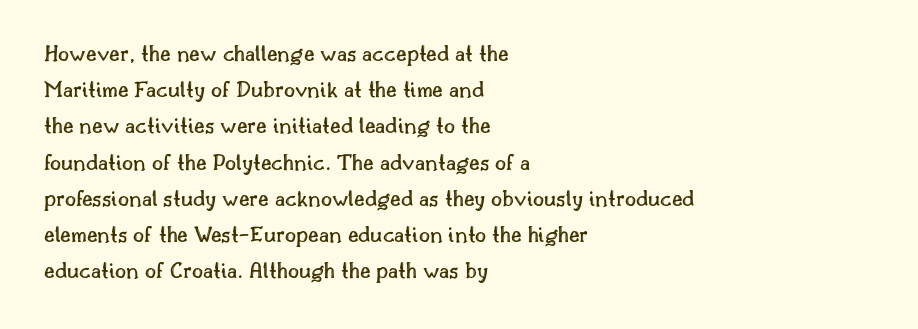
Q: Is the text italic (slanted)? A: No, it is upright.
Q: Is the text underlined? A: No.
Q: How is the paragraph aligned? A: Left-aligned.
Q: Is the spacing between letters normal or unusually wide? A: Normal.
Q: Is the spacing between lines tight, normal or loose? A: Normal.
